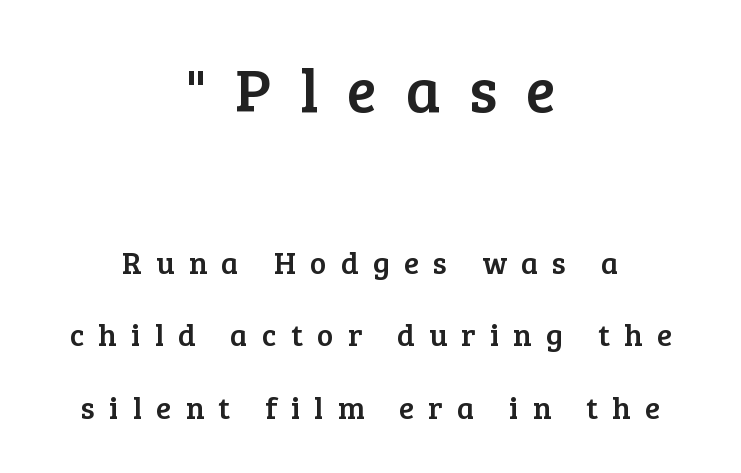
The type is letterspaced generously, with wide tracking. This sample is center-justified, so both line endings float freely. This rendering employs a face with finishing strokes, i.e., a serif. If you drew a line through each stem, it would be perfectly vertical. Glance below the letters and you will spot only blank space. Looks like regular typesetting: each glyph gets only the width it needs.
